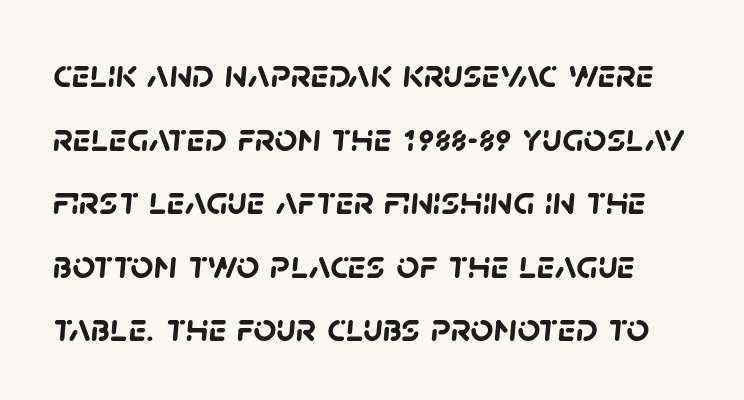
The image shows 40 px semibold sans-serif type; set normal line spacing (1.59x), normal letter spacing, not underlined; low stroke contrast and a large x-height.
